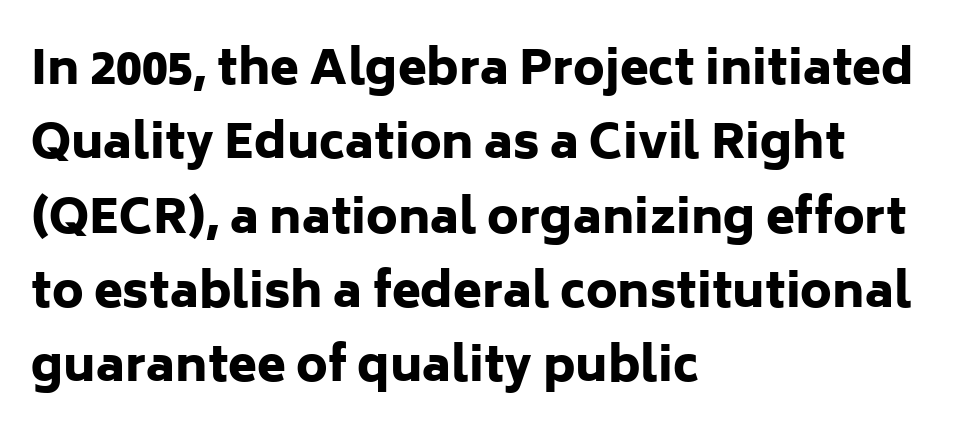
{"serif": "no", "italic": "no", "bold": "yes", "weight": "heavy", "width": "normal", "stroke_contrast": "low", "x_height": "medium", "monospaced": "no", "underline": "no", "align": "left", "line_spacing": "normal", "line_spacing_ratio": 1.58, "letter_spacing": "normal", "letter_spacing_em": 0.0, "glyph_px": 47}
